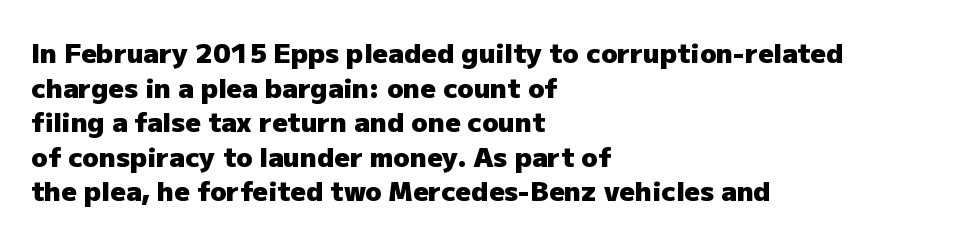
Compared with typical body copy, the letter spacing here is the same. The setting favours the left margin, as ordinary paragraphs usually do. Heft: maximum for text — a bold. Beneath every word, the page is bare. Successive baselines arrive at the customary interval. These lines were composed using upright roman letters.
